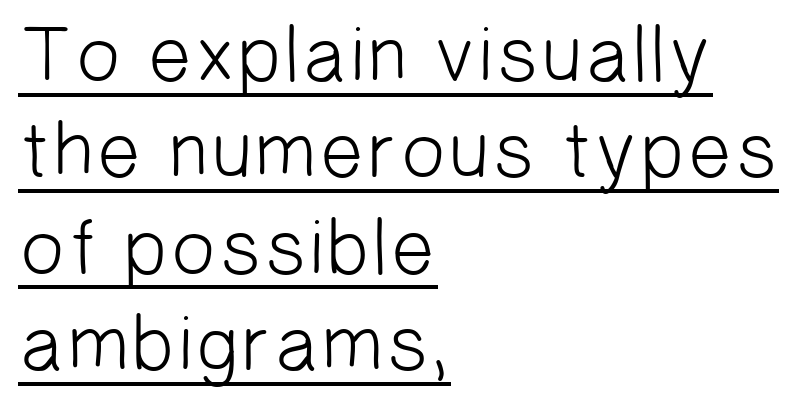
The image shows 79 px light sans-serif type; set left-aligned, line spacing 1.22x, normal letter spacing, underlined; low stroke contrast and a medium x-height.
